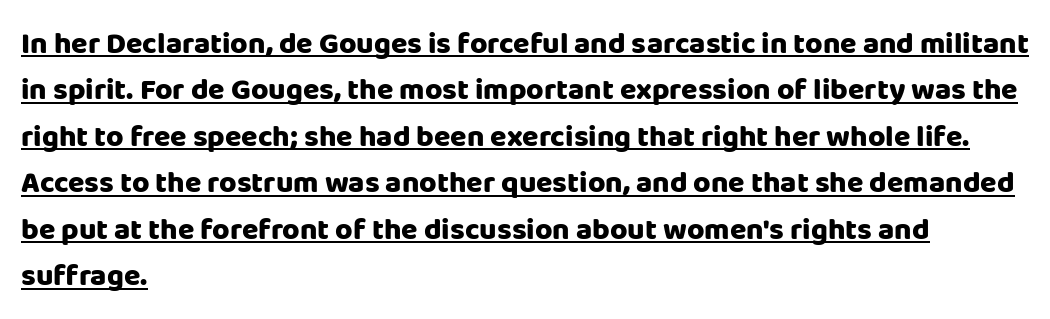
The image shows 30 px heavy sans-serif type, upright; set left-aligned, normal line spacing (1.55x), normal letter spacing, underlined; low stroke contrast and a large x-height.
